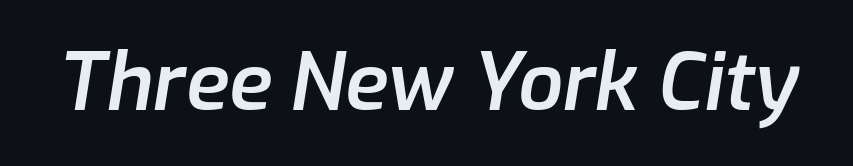
{"italic": "yes", "lean": "right", "slant_degrees": 9, "bold": "semi", "weight": "semibold", "width": "normal", "stroke_contrast": "low", "x_height": "medium", "monospaced": "no", "underline": "no", "letter_spacing": "normal", "letter_spacing_em": 0.0, "glyph_px": 79}
